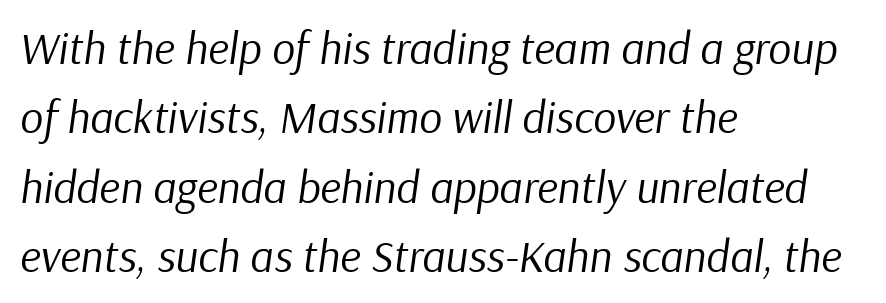
The image shows 45 px regular-weight type, italic (leaning right); set left-aligned, normal line spacing (1.54x), normal letter spacing, not underlined; low stroke contrast and a medium x-height.
